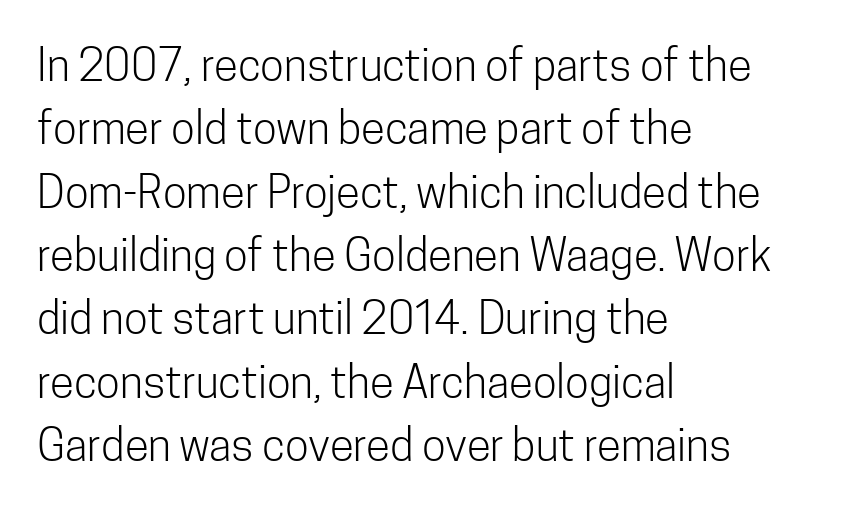
The foot of each line stays bare and open. Is this a sans? Yes — the strokes have no serifs. These lines are set flush left with a ragged right edge. If you drew a line through each stem, it would be perfectly vertical. Honestly, the row spacing looks completely unremarkable.
